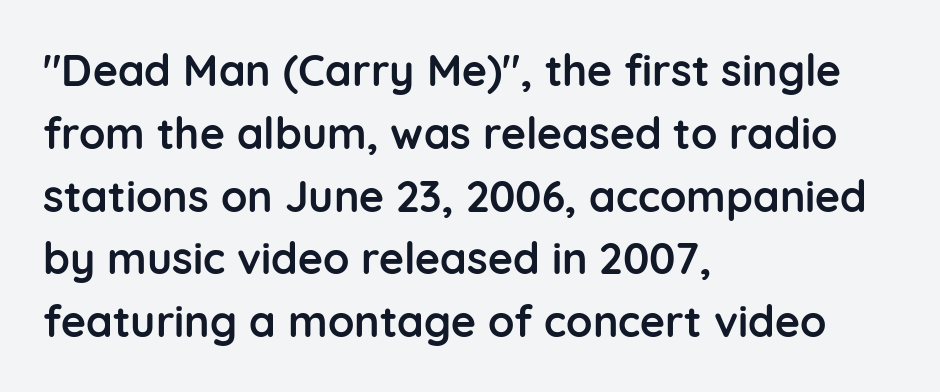
{"serif": "no", "italic": "no", "bold": "yes", "weight": "semibold", "width": "normal", "stroke_contrast": "low", "x_height": "medium", "monospaced": "no", "underline": "no", "align": "left", "line_spacing": "normal", "line_spacing_ratio": 1.46, "letter_spacing": "normal", "letter_spacing_em": 0.0, "glyph_px": 43}
